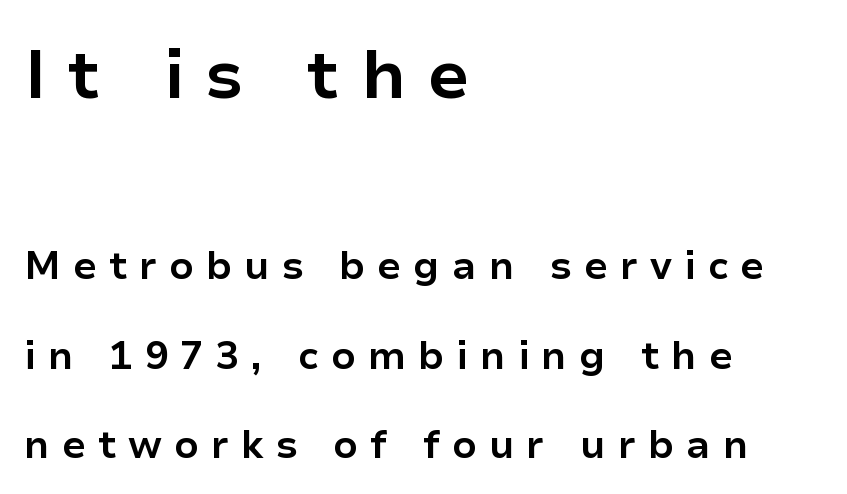
Q: Is the text bold? A: Yes.
Q: Is the text italic (slanted)? A: No, it is upright.
Q: Is the typeface a serif or a sans-serif typeface? A: Sans-serif.
Q: Is the text underlined? A: No.
Q: How is the paragraph aligned? A: Left-aligned.
Q: Is the spacing between letters normal or unusually wide? A: Unusually wide.
Q: Is the spacing between lines tight, normal or loose? A: Loose.
Q: Which block of text is set in a larger size, the first (top) or the second (bottom)? A: The first (top) one.
Q: Width (condensed, normal, or wide)? A: Normal.
Q: Stroke contrast? A: Low.
Q: x-height? A: Medium.
Q: Monospaced? A: No.
